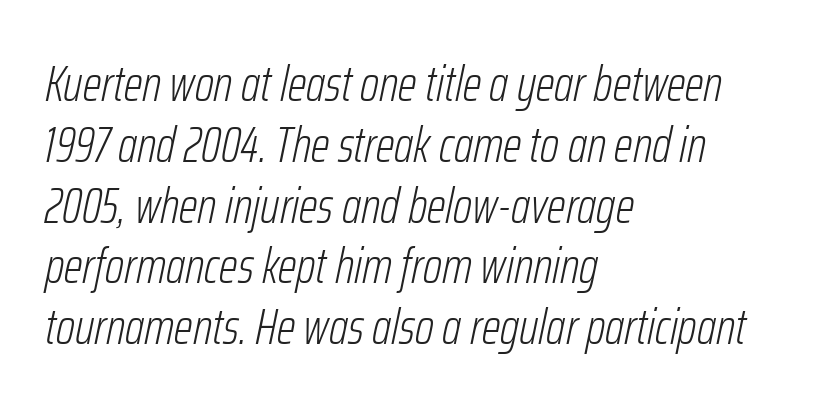
{"italic": "yes", "lean": "right", "slant_degrees": 12, "bold": "no", "weight": "light", "width": "condensed", "stroke_contrast": "low", "x_height": "medium", "monospaced": "no", "underline": "no", "align": "left", "line_spacing_ratio": 1.24, "letter_spacing": "normal", "letter_spacing_em": 0.0, "glyph_px": 49}
